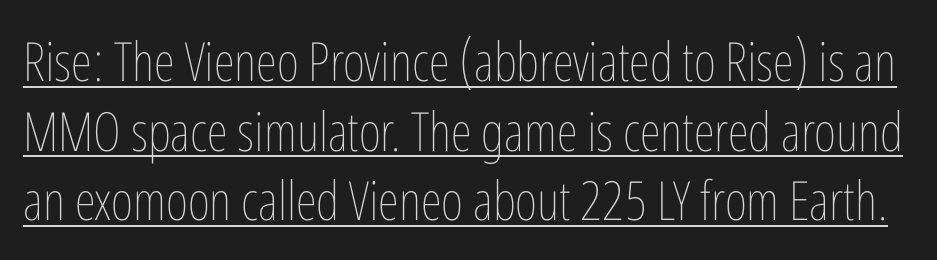
Q: Is the text bold? A: No.
Q: Is the text italic (slanted)? A: No, it is upright.
Q: Is the text underlined? A: Yes.
Q: Is the spacing between letters normal or unusually wide? A: Normal.
Q: Is the spacing between lines tight, normal or loose? A: Normal.
Q: Width (condensed, normal, or wide)? A: Condensed.
Q: Stroke contrast? A: Low.
Q: x-height? A: Medium.
Q: Monospaced? A: No.
